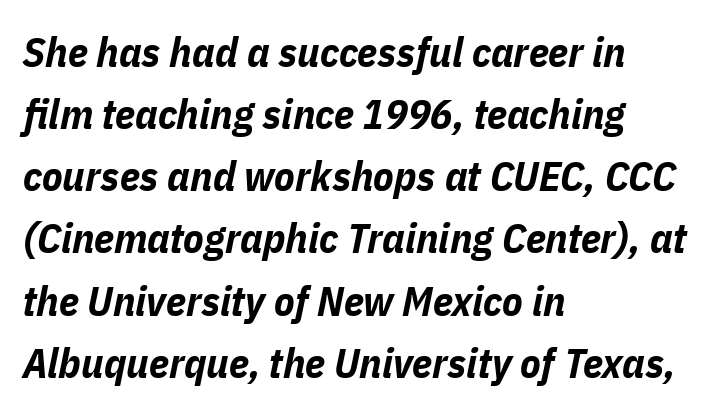
Which margin do the lines hug? The left one — the right edge is uneven. The letters are bold, with thick, heavy strokes. Here the glyphs are tracked normally, forming tight word shapes. Proportional: the letters do not fall into vertical columns.
